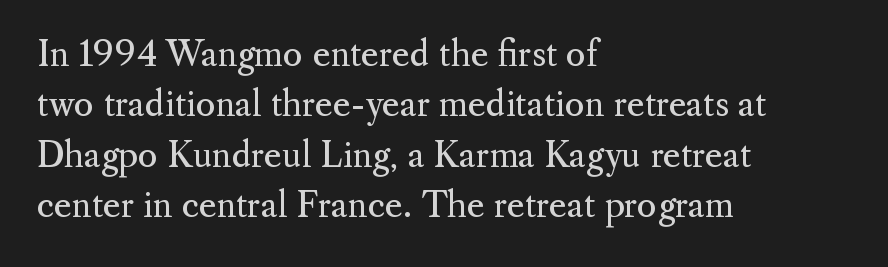
Regarding serifs, this sample has them. A light-to-regular cut is what we see here. A student would call this left alignment; a typographer would say flush left, rag right. This is roman type, the default non-slanted kind. Nothing unusual about the tracking: characters are spaced as the font intends. Does the leading feel generous? No, just average.
